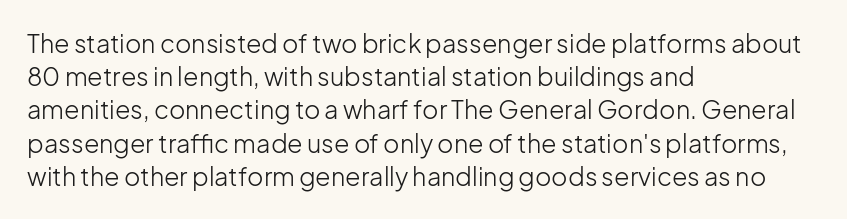
{"italic": "no", "bold": "no", "underline": "no", "align": "left", "line_spacing": "normal", "line_spacing_ratio": 1.33, "letter_spacing": "normal", "letter_spacing_em": 0.0, "glyph_px": 25}
